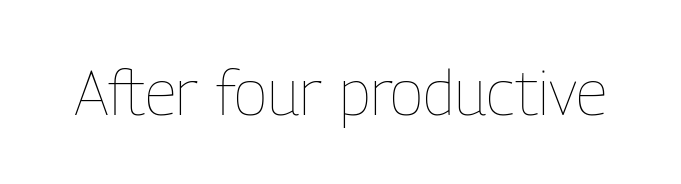
{"italic": "no", "bold": "no", "weight": "thin", "width": "condensed", "stroke_contrast": "low", "x_height": "medium", "monospaced": "no", "underline": "no", "letter_spacing": "normal", "letter_spacing_em": 0.0, "glyph_px": 63}
